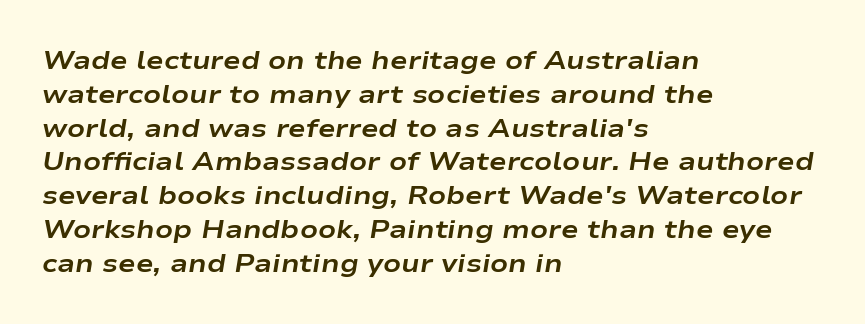
The letters are slanted; this is an italic face. Rule under the text: the space is simply empty. Pretty heavy lettering here — definitely bold. Vertical spacing — default. Letter spacing: default. All the whitespace from short lines collects on the right.
